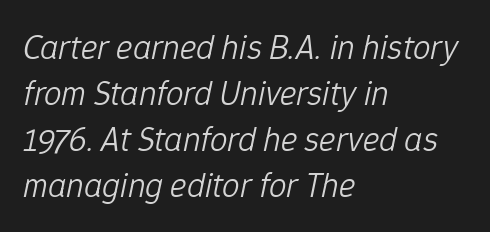
{"italic": "yes", "lean": "right", "slant_degrees": 12, "bold": "no", "weight": "light", "width": "normal", "stroke_contrast": "low", "x_height": "medium", "monospaced": "no", "underline": "no", "align": "left", "line_spacing": "normal", "line_spacing_ratio": 1.31, "letter_spacing": "normal", "letter_spacing_em": 0.0, "glyph_px": 35}
